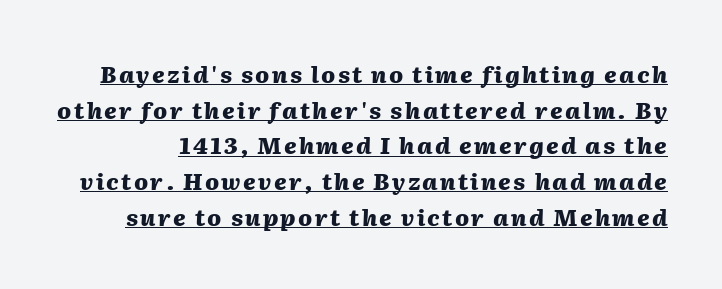
Q: Is the text bold? A: Yes.
Q: Is the text italic (slanted)? A: Yes, it leans right by about 2 degrees.
Q: Is the text underlined? A: Yes.
Q: Is the spacing between lines tight, normal or loose? A: Normal.
